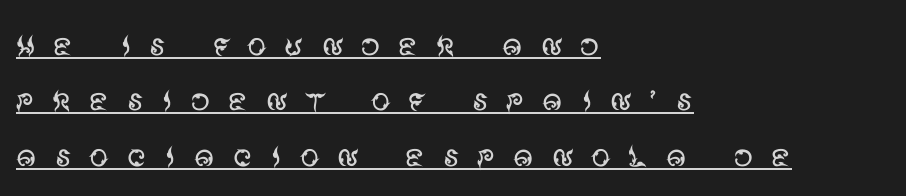
Q: Is the text bold? A: No.
Q: Is the text italic (slanted)? A: No, it is upright.
Q: Is the typeface a serif or a sans-serif typeface? A: Sans-serif.
Q: Is the text underlined? A: Yes.
Q: How is the paragraph aligned? A: Left-aligned.
Q: Is the spacing between letters normal or unusually wide? A: Unusually wide.
Q: Is the spacing between lines tight, normal or loose? A: Normal.
Q: Width (condensed, normal, or wide)? A: Normal.
Q: Stroke contrast? A: Medium.
Q: x-height? A: Large.
Q: Monospaced? A: No.
